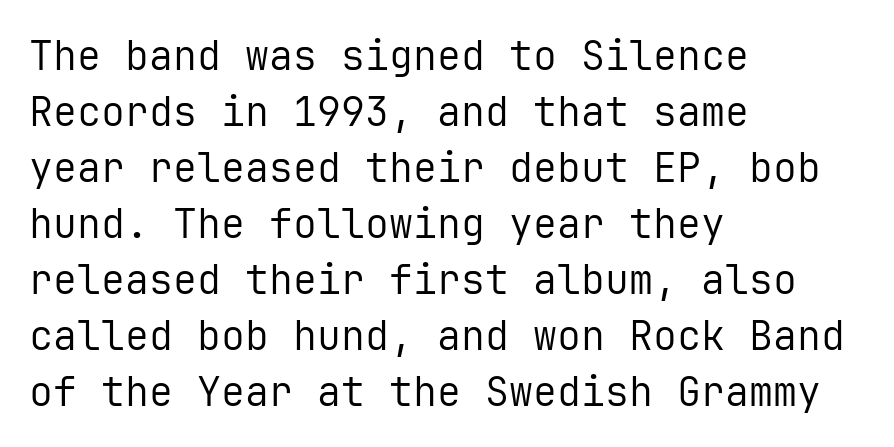
Q: Is the text bold? A: No.
Q: Is the text italic (slanted)? A: No, it is upright.
Q: Is the typeface a serif or a sans-serif typeface? A: Sans-serif.
Q: Is the text underlined? A: No.
Q: How is the paragraph aligned? A: Left-aligned.
Q: Is the spacing between letters normal or unusually wide? A: Normal.
Q: Is the spacing between lines tight, normal or loose? A: Normal.
Q: Width (condensed, normal, or wide)? A: Normal.
Q: Stroke contrast? A: Low.
Q: x-height? A: Medium.
Q: Monospaced? A: Yes.
